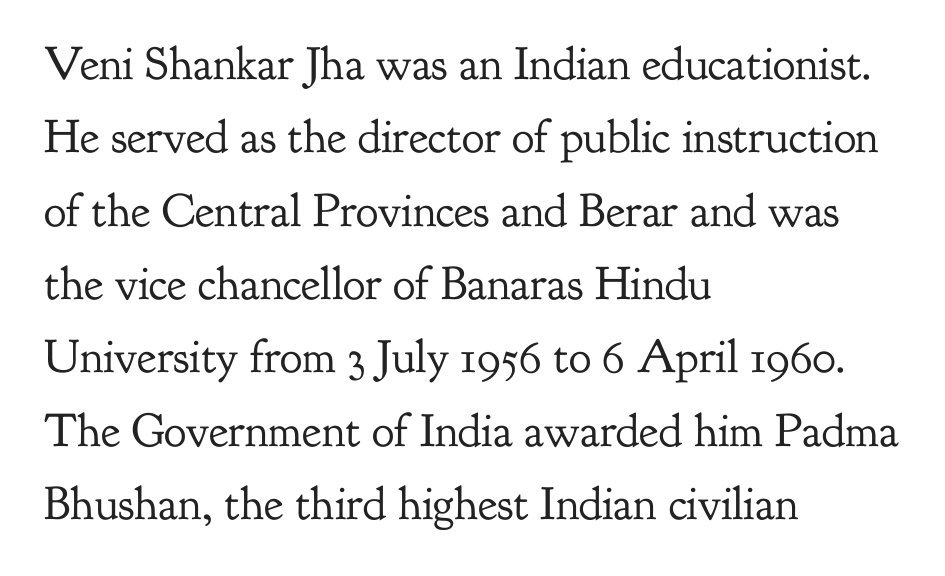
{"serif": "yes", "italic": "no", "bold": "no", "weight": "regular", "width": "normal", "stroke_contrast": "low", "x_height": "small", "monospaced": "no", "underline": "no", "align": "left", "line_spacing": "normal", "line_spacing_ratio": 1.56, "letter_spacing": "normal", "letter_spacing_em": 0.0, "glyph_px": 47}
